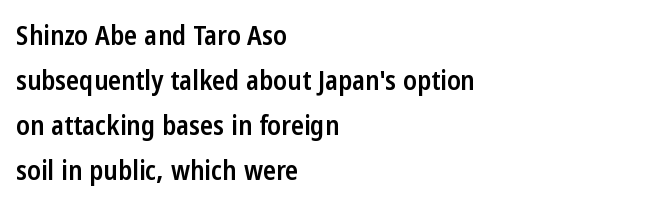
{"italic": "no", "bold": "semi", "underline": "no", "align": "left", "line_spacing": "normal", "line_spacing_ratio": 1.67, "letter_spacing": "normal", "letter_spacing_em": 0.0, "glyph_px": 27}
